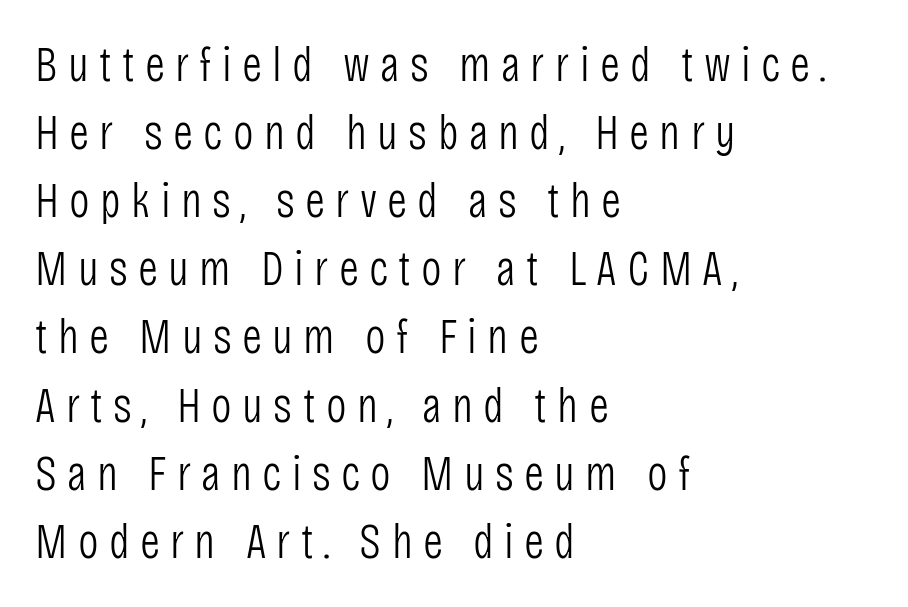
Vertically, the passage feels balanced, rows spaced as you'd expect. The tracking jumps out immediately: characters are airy and widely separated. A light-to-regular cut is what we see here. The letters advance in unequal steps, a hallmark of proportional type. The face used here is a sans, in the tradition of grotesques and geometrics.
